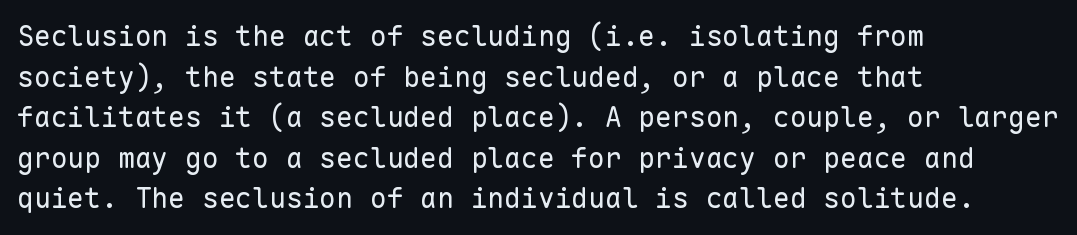
Q: Is the text bold? A: No.
Q: Is the text italic (slanted)? A: No, it is upright.
Q: Is the typeface a serif or a sans-serif typeface? A: Sans-serif.
Q: Is the text underlined? A: No.
Q: How is the paragraph aligned? A: Left-aligned.
Q: Is the spacing between letters normal or unusually wide? A: Normal.
Q: Is the spacing between lines tight, normal or loose? A: Normal.
Q: Width (condensed, normal, or wide)? A: Normal.
Q: Stroke contrast? A: Low.
Q: x-height? A: Medium.
Q: Monospaced? A: Yes.
